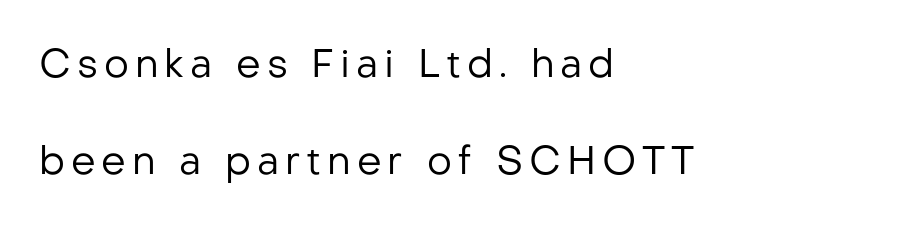
The image shows 39 px regular-weight sans-serif type, upright; set left-aligned, loose line spacing (2.49x), not underlined; low stroke contrast and a medium x-height.
